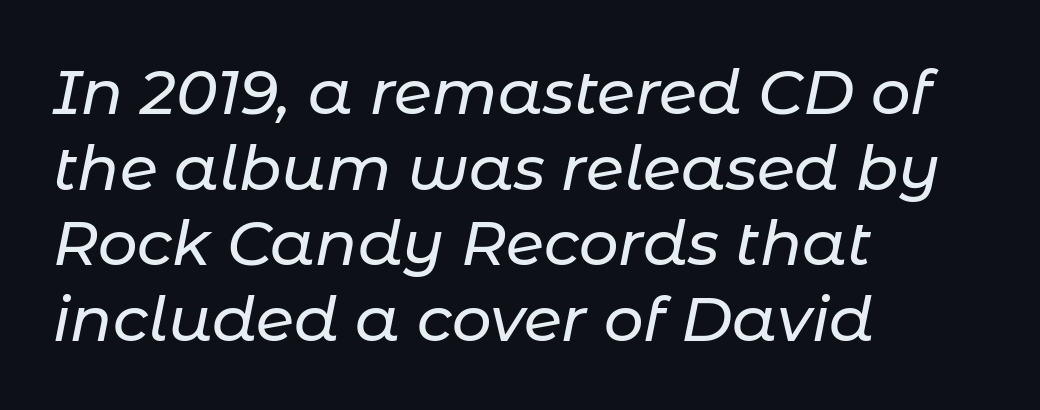
Spacing verdict: proportional, widths tailored to each character. Slant detected: the letters are inclined. Plain, unruled lines of type. Characters follow at the spacing the type designer built in. Layout note: lines flush left.
